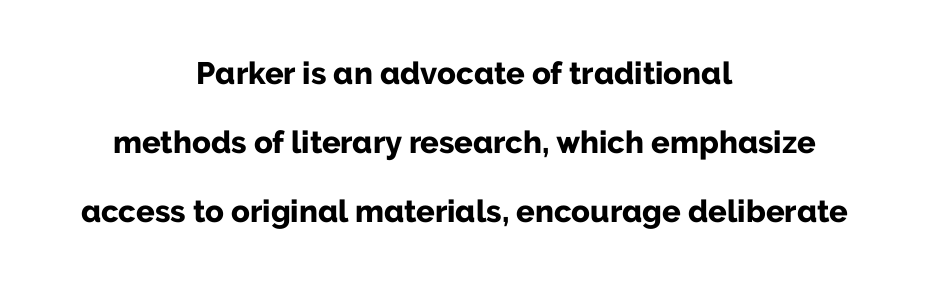
Q: Is the text bold? A: Yes.
Q: Is the text italic (slanted)? A: No, it is upright.
Q: Is the typeface a serif or a sans-serif typeface? A: Sans-serif.
Q: Is the text underlined? A: No.
Q: How is the paragraph aligned? A: Centered.
Q: Is the spacing between letters normal or unusually wide? A: Normal.
Q: Is the spacing between lines tight, normal or loose? A: Loose.
Q: Width (condensed, normal, or wide)? A: Normal.
Q: Stroke contrast? A: Low.
Q: x-height? A: Medium.
Q: Monospaced? A: No.
